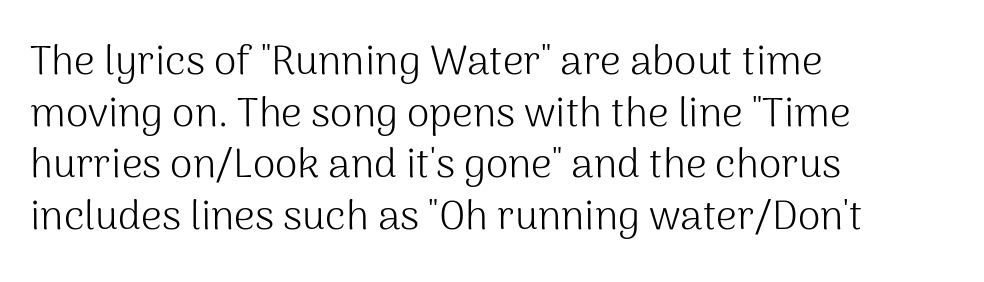
The image shows 41 px light sans-serif type, upright; set left-aligned, normal line spacing (1.26x), normal letter spacing, not underlined; medium stroke contrast and a medium x-height.
